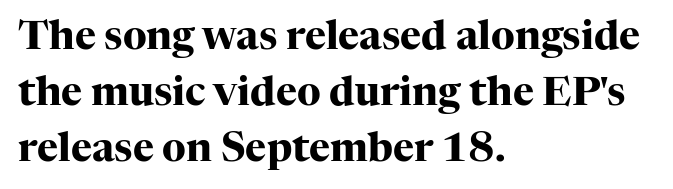
{"serif": "yes", "italic": "no", "bold": "yes", "weight": "heavy", "width": "normal", "stroke_contrast": "high", "x_height": "medium", "monospaced": "no", "underline": "no", "align": "left", "line_spacing": "normal", "line_spacing_ratio": 1.4, "letter_spacing": "normal", "letter_spacing_em": 0.0, "glyph_px": 40}
